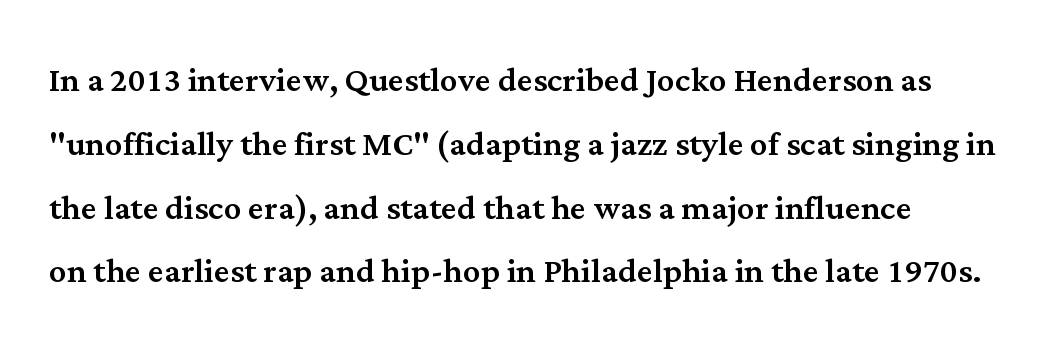
The image shows 44 px serif type, upright; set left-aligned, normal line spacing (1.45x), normal letter spacing, not underlined; medium stroke contrast and a medium x-height.
